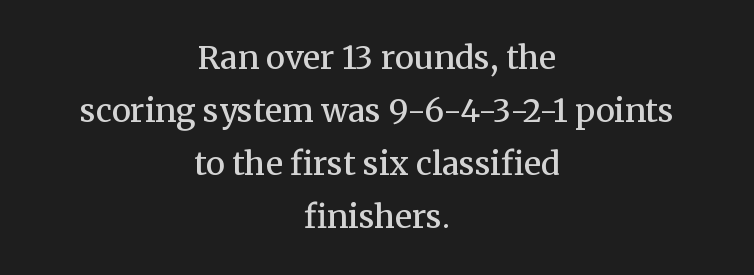
Observe the serifs anchoring each vertical stroke in this sample. The designer left line spacing at the default. How are the letters spaced? Ordinarily, with no added tracking. These lines were composed using upright roman letters. These lines are rendered in a variable-pitch font.
